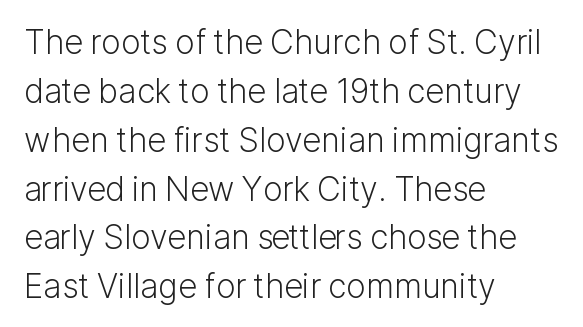
Q: Is the text bold? A: No.
Q: Is the text italic (slanted)? A: No, it is upright.
Q: Is the typeface a serif or a sans-serif typeface? A: Sans-serif.
Q: Is the text underlined? A: No.
Q: How is the paragraph aligned? A: Left-aligned.
Q: Is the spacing between letters normal or unusually wide? A: Normal.
Q: Is the spacing between lines tight, normal or loose? A: Normal.
Q: Width (condensed, normal, or wide)? A: Normal.
Q: Stroke contrast? A: Low.
Q: x-height? A: Medium.
Q: Monospaced? A: No.
